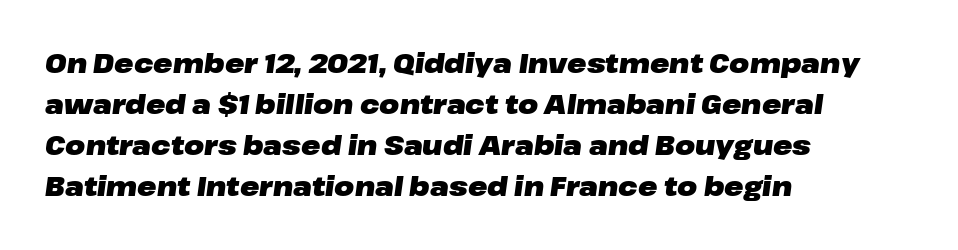
The image shows 26 px bold type, italic (leaning right); set left-aligned, normal line spacing (1.58x), normal letter spacing, not underlined.
